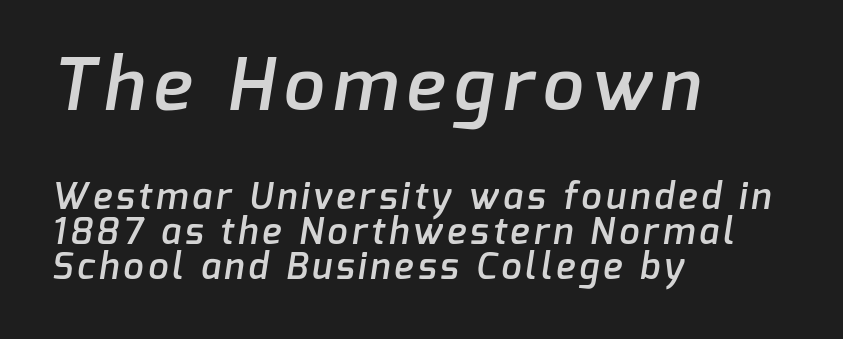
The image shows 73 px semibold sans-serif type; set left-aligned, tight line spacing (0.97x), not underlined; the first (top) block is 2.03x larger; low stroke contrast and a medium x-height.
